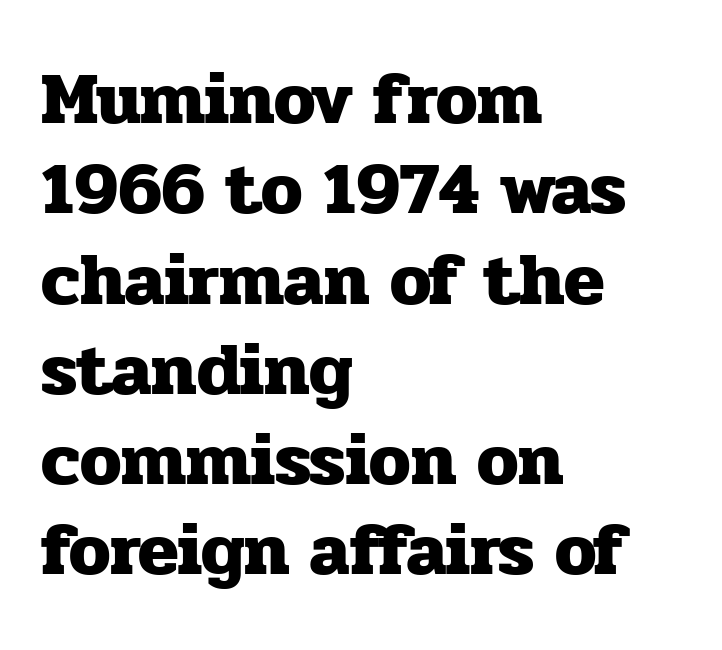
Q: Is the text bold? A: Yes.
Q: Is the text italic (slanted)? A: No, it is upright.
Q: Is the typeface a serif or a sans-serif typeface? A: Serif.
Q: Is the text underlined? A: No.
Q: How is the paragraph aligned? A: Left-aligned.
Q: Is the spacing between letters normal or unusually wide? A: Normal.
Q: Width (condensed, normal, or wide)? A: Normal.
Q: Stroke contrast? A: Low.
Q: x-height? A: Medium.
Q: Monospaced? A: No.
